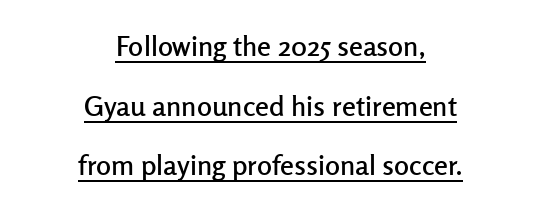
{"serif": "no", "italic": "no", "width": "normal", "stroke_contrast": "low", "x_height": "medium", "monospaced": "no", "underline": "yes", "align": "center", "line_spacing": "loose", "line_spacing_ratio": 2.13, "letter_spacing": "normal", "letter_spacing_em": 0.0, "glyph_px": 28}
